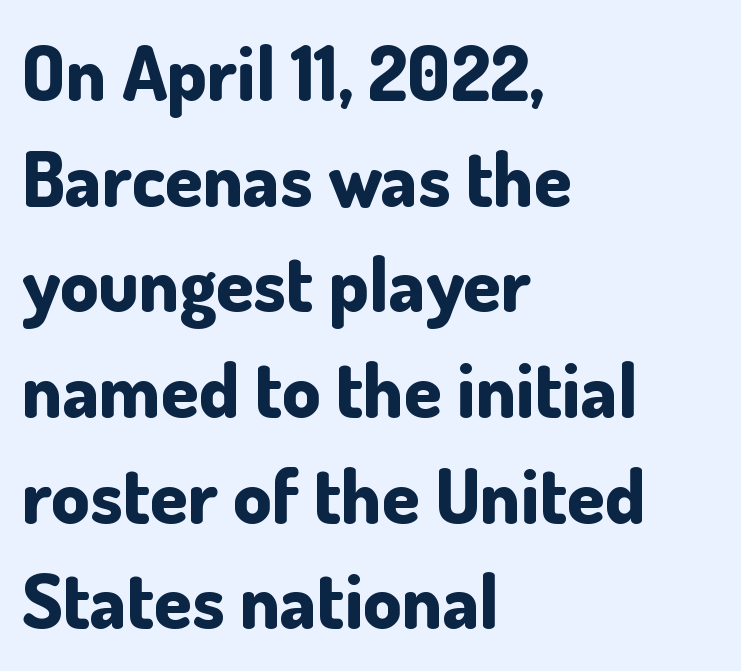
Q: Is the text bold? A: Yes.
Q: Is the text italic (slanted)? A: No, it is upright.
Q: Is the typeface a serif or a sans-serif typeface? A: Sans-serif.
Q: Is the text underlined? A: No.
Q: How is the paragraph aligned? A: Left-aligned.
Q: Is the spacing between letters normal or unusually wide? A: Normal.
Q: Is the spacing between lines tight, normal or loose? A: Normal.
Q: Width (condensed, normal, or wide)? A: Normal.
Q: Stroke contrast? A: Low.
Q: x-height? A: Small.
Q: Monospaced? A: No.
